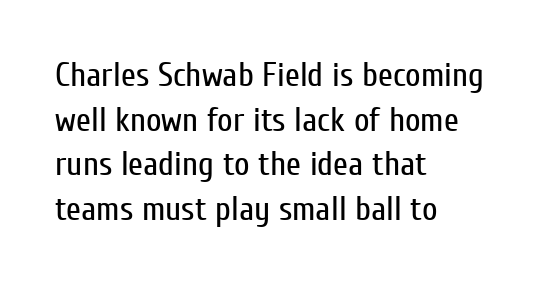
Q: Is the text bold? A: No.
Q: Is the text italic (slanted)? A: No, it is upright.
Q: Is the typeface a serif or a sans-serif typeface? A: Sans-serif.
Q: Is the text underlined? A: No.
Q: How is the paragraph aligned? A: Left-aligned.
Q: Is the spacing between letters normal or unusually wide? A: Normal.
Q: Is the spacing between lines tight, normal or loose? A: Normal.
Q: Width (condensed, normal, or wide)? A: Condensed.
Q: Stroke contrast? A: Low.
Q: x-height? A: Medium.
Q: Monospaced? A: No.
